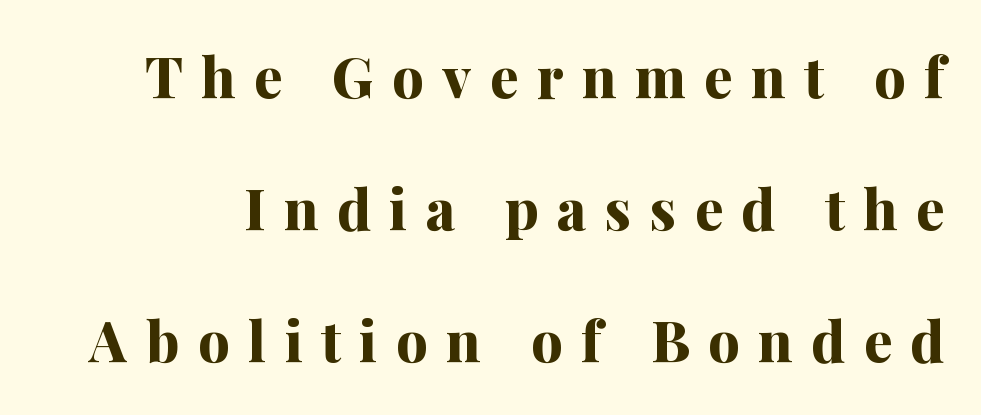
Q: Is the text bold? A: Yes.
Q: Is the text italic (slanted)? A: No, it is upright.
Q: Is the typeface a serif or a sans-serif typeface? A: Serif.
Q: Is the text underlined? A: No.
Q: Is the spacing between letters normal or unusually wide? A: Unusually wide.
Q: Is the spacing between lines tight, normal or loose? A: Loose.
Q: Width (condensed, normal, or wide)? A: Normal.
Q: Stroke contrast? A: Medium.
Q: x-height? A: Medium.
Q: Monospaced? A: No.
